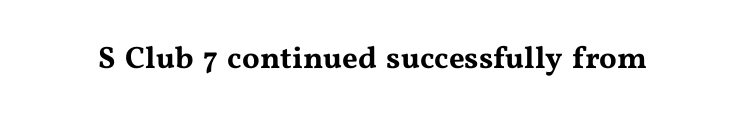
The passage shown is typed in a proportional face where columns would drift. A clean baseline with only descenders dipping below it. Ordinary non-slanted type is in use. A serif font was chosen for this passage. The passage shown has conventional tracking throughout.
